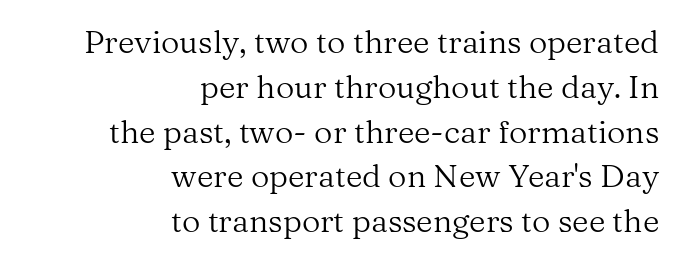
The type family on display is of the serif kind. Bold? No — there's no thickening of the strokes. Students, observe: this is what conventionally led text looks like. Nope, not italic — everything's standing straight. Reading down the block, your eye finds every line finishing at a fixed right position.
